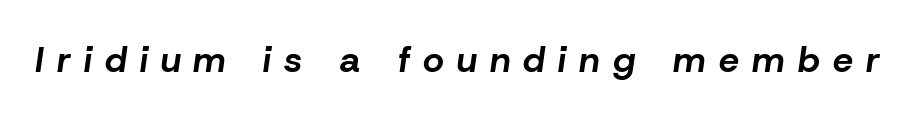
This is oblique type, the kind used for emphasis or titles. The sample has been set heavy, in full bold. The face used here is proportionally spaced, like ordinary book or web type. Letter spacing: wide.
